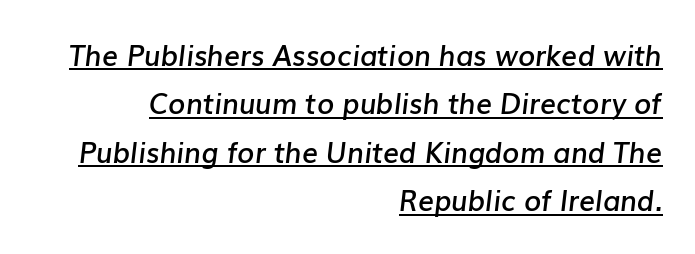
{"italic": "yes", "lean": "right", "slant_degrees": 7, "bold": "semi", "weight": "semibold", "width": "normal", "stroke_contrast": "low", "x_height": "medium", "monospaced": "no", "underline": "yes", "align": "right", "line_spacing_ratio": 1.73, "letter_spacing": "normal", "letter_spacing_em": 0.0, "glyph_px": 28}
